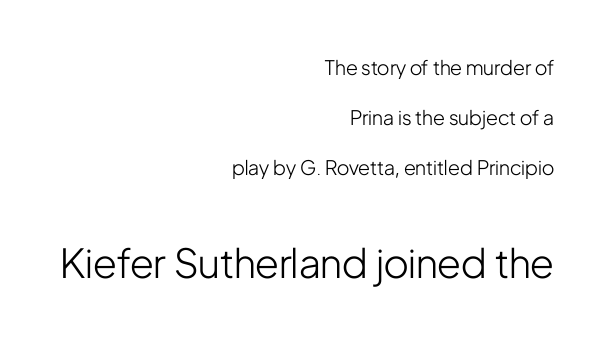
{"serif": "no", "italic": "no", "bold": "no", "weight": "light", "width": "condensed", "stroke_contrast": "low", "x_height": "medium", "monospaced": "no", "underline": "no", "align": "right", "line_spacing": "loose", "line_spacing_ratio": 2.5, "letter_spacing": "normal", "letter_spacing_em": 0.0, "larger_block": "second", "size_ratio": 2.0, "glyph_px": 40}
